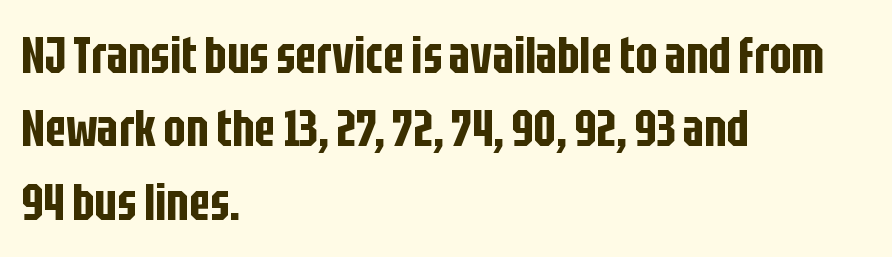
Ordinary non-slanted type is in use. One-word summary of the alignment: left. Spacing between characters is what you'd get straight out of the box. Beneath every word, the page is bare. Whoever set this chose a conventional vertical rhythm.
